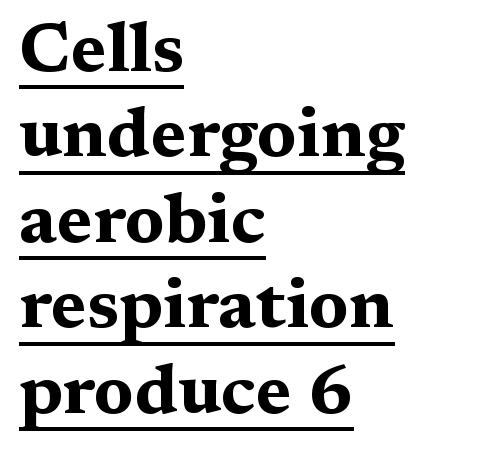
{"serif": "yes", "italic": "no", "bold": "yes", "weight": "bold", "width": "wide", "stroke_contrast": "medium", "x_height": "medium", "monospaced": "no", "underline": "yes", "align": "left", "line_spacing_ratio": 1.22, "letter_spacing": "normal", "letter_spacing_em": 0.0, "glyph_px": 70}
